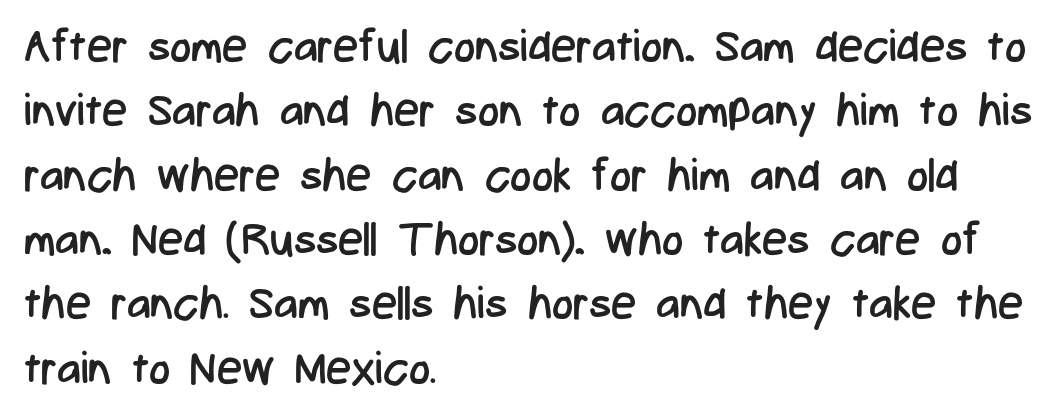
The image shows 45 px regular-weight, condensed sans-serif type, upright; set left-aligned, normal line spacing (1.43x), normal letter spacing, not underlined; low stroke contrast and a medium x-height.
